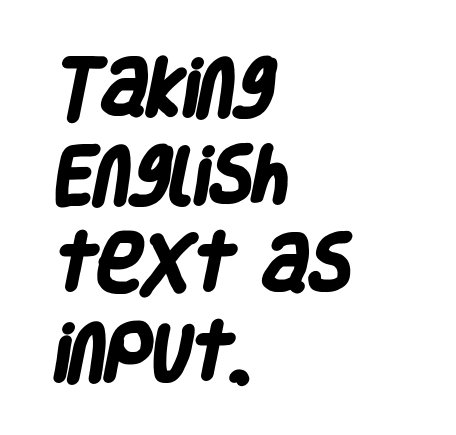
Q: Is the text bold? A: Yes.
Q: Is the typeface a serif or a sans-serif typeface? A: Sans-serif.
Q: Is the text underlined? A: No.
Q: How is the paragraph aligned? A: Left-aligned.
Q: Is the spacing between letters normal or unusually wide? A: Normal.
Q: Is the spacing between lines tight, normal or loose? A: Normal.
Q: Width (condensed, normal, or wide)? A: Condensed.
Q: Stroke contrast? A: Low.
Q: x-height? A: Large.
Q: Monospaced? A: No.
